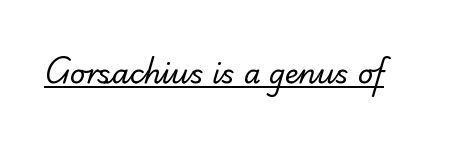
Is the letter spacing exaggerated? No — it looks like the ordinary default. Stem width sits at or under what a default text font uses. Underline: present.
